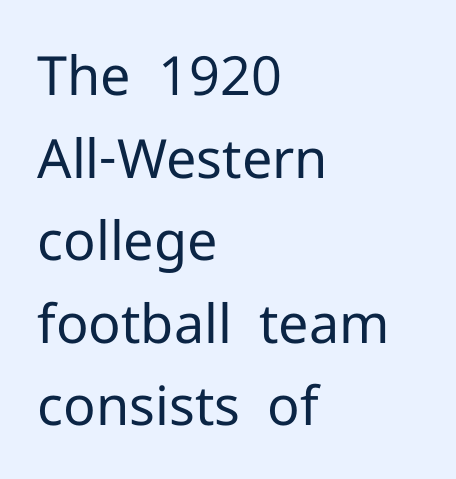
The image shows 54 px regular-weight sans-serif type, upright; set left-aligned, normal line spacing (1.53x), normal letter spacing, not underlined; low stroke contrast and a medium x-height.
